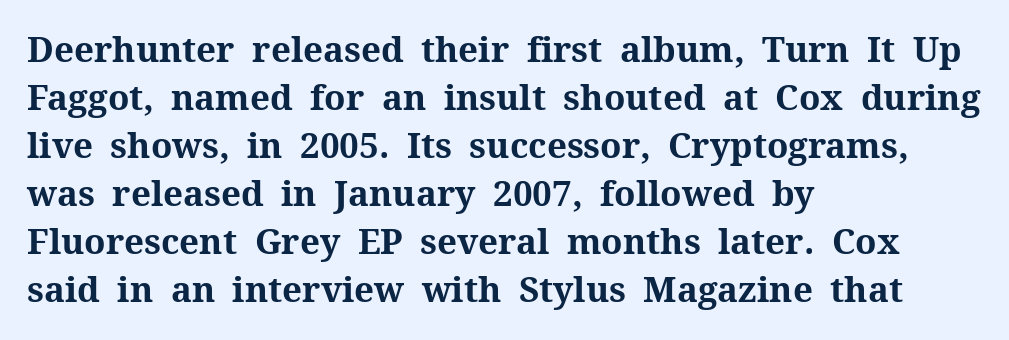
The image shows 35 px bold serif type, upright; set left-aligned, normal line spacing (1.37x), normal letter spacing, not underlined; medium stroke contrast and a medium x-height.
